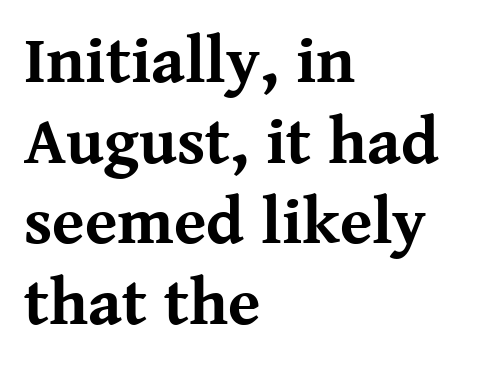
The rendering keeps characters at their native spacing. Each row of text sits above clean, open space. Old-style or modern, the face here clearly has serifs. Style check: upright. The ragged edge is on the right, which tells us the setting is flush left. Each letter keeps its own natural width here, so spacing adapts to shape.
